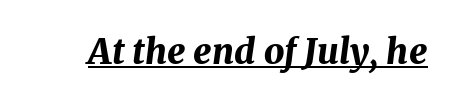
Q: Is the text bold? A: Yes.
Q: Is the text italic (slanted)? A: Yes, it leans right by about 7 degrees.
Q: Is the text underlined? A: Yes.
Q: Is the spacing between letters normal or unusually wide? A: Normal.
Q: Width (condensed, normal, or wide)? A: Normal.
Q: Stroke contrast? A: Medium.
Q: x-height? A: Medium.
Q: Monospaced? A: No.
